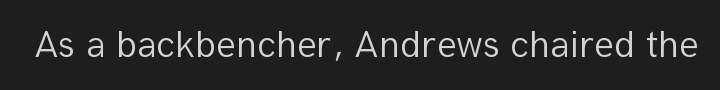
The image shows 39 px light sans-serif type, upright; set normal letter spacing, not underlined; low stroke contrast and a medium x-height.
